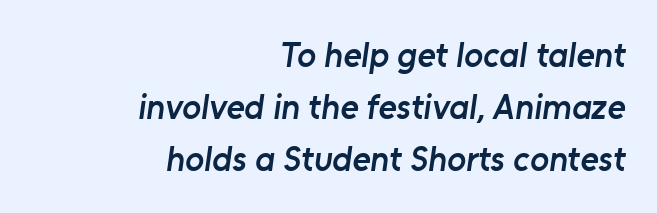
A typesetter would call this leading conventional body-copy spacing. Clear beneath every line of the passage. This sample uses a sans-serif face. Right-aligned paragraph, ragged on the left. Honestly, the letter spacing is just normal — you wouldn't notice it.
